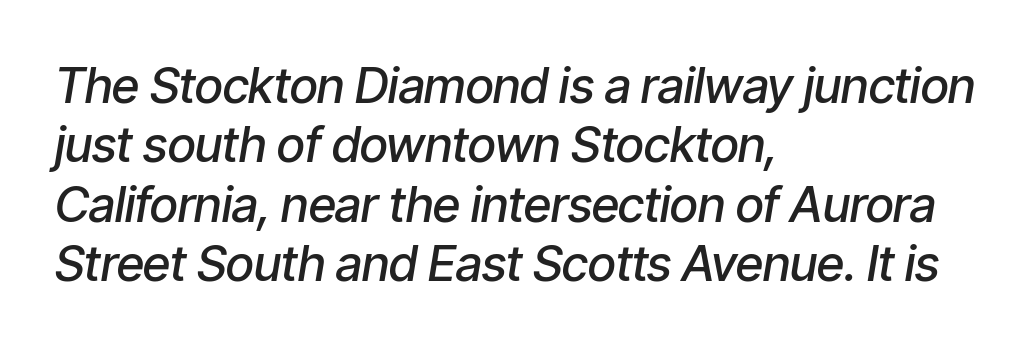
Q: Is the text bold? A: Semi-bold.
Q: Is the text italic (slanted)? A: Yes, it leans right by about 9 degrees.
Q: Is the text underlined? A: No.
Q: How is the paragraph aligned? A: Left-aligned.
Q: Is the spacing between letters normal or unusually wide? A: Normal.
Q: Width (condensed, normal, or wide)? A: Condensed.
Q: Stroke contrast? A: Low.
Q: x-height? A: Medium.
Q: Monospaced? A: No.
